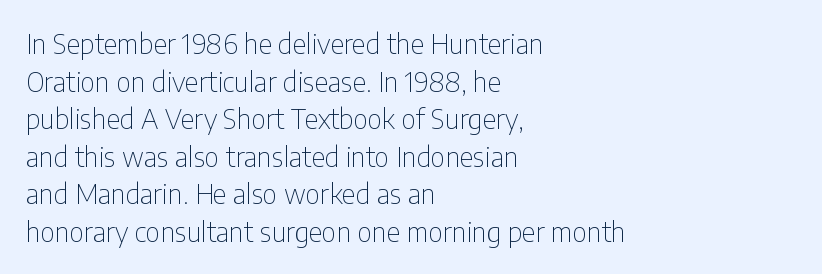
{"italic": "no", "bold": "no", "underline": "no", "align": "left", "line_spacing": "normal", "line_spacing_ratio": 1.39, "letter_spacing": "normal", "letter_spacing_em": 0.0, "glyph_px": 27}
